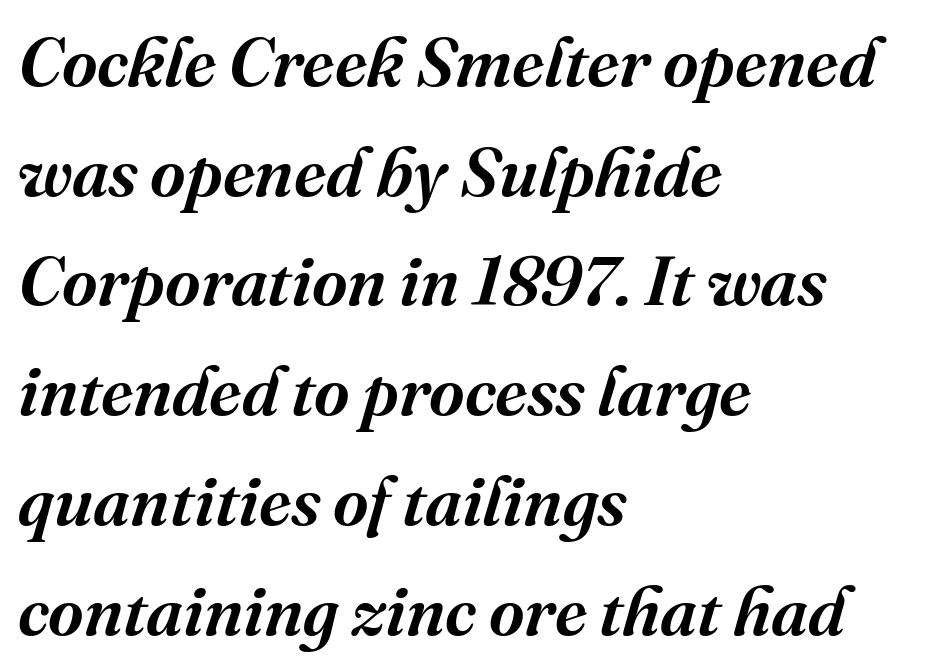
Q: Is the text italic (slanted)? A: Yes, it leans right by about 16 degrees.
Q: Is the typeface a serif or a sans-serif typeface? A: Serif.
Q: Is the text underlined? A: No.
Q: How is the paragraph aligned? A: Left-aligned.
Q: Is the spacing between letters normal or unusually wide? A: Normal.
Q: Is the spacing between lines tight, normal or loose? A: Normal.
Q: Width (condensed, normal, or wide)? A: Normal.
Q: Stroke contrast? A: Medium.
Q: x-height? A: Medium.
Q: Monospaced? A: No.
